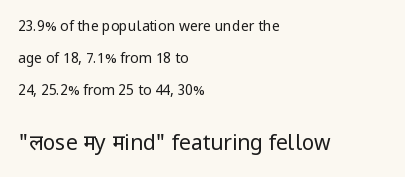
The image shows 21 px text type, upright; set left-aligned, loose line spacing (2.29x), normal letter spacing, not underlined; the second (bottom) block is 1.5x larger.
